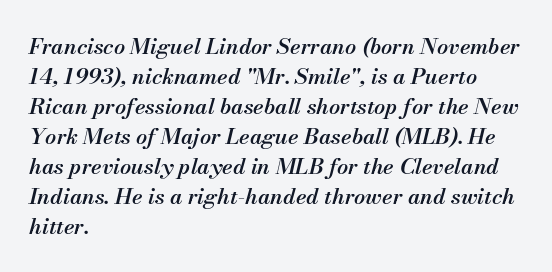
Q: Is the text bold? A: Semi-bold.
Q: Is the text italic (slanted)? A: Yes, it leans right by about 13 degrees.
Q: Is the text underlined? A: No.
Q: How is the paragraph aligned? A: Left-aligned.
Q: Is the spacing between letters normal or unusually wide? A: Normal.
Q: Is the spacing between lines tight, normal or loose? A: Normal.
